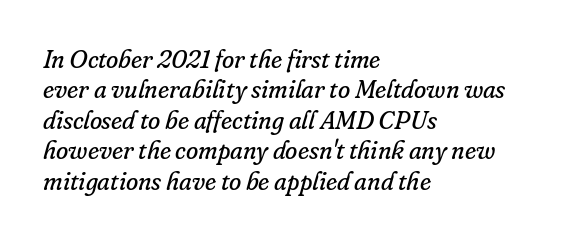
Q: Is the text bold? A: No.
Q: Is the text italic (slanted)? A: Yes, it leans right by about 16 degrees.
Q: Is the text underlined? A: No.
Q: How is the paragraph aligned? A: Left-aligned.
Q: Is the spacing between letters normal or unusually wide? A: Normal.
